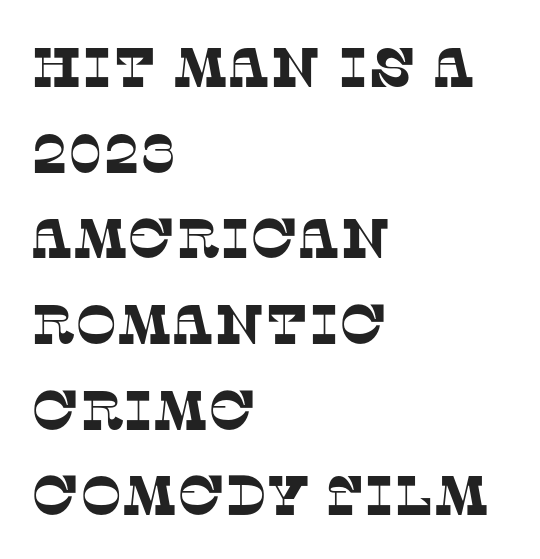
Q: Is the typeface a serif or a sans-serif typeface? A: Serif.
Q: Is the text underlined? A: No.
Q: How is the paragraph aligned? A: Left-aligned.
Q: Is the spacing between letters normal or unusually wide? A: Normal.
Q: Is the spacing between lines tight, normal or loose? A: Normal.
Q: Width (condensed, normal, or wide)? A: Normal.
Q: Stroke contrast? A: Low.
Q: x-height? A: Large.
Q: Monospaced? A: No.
